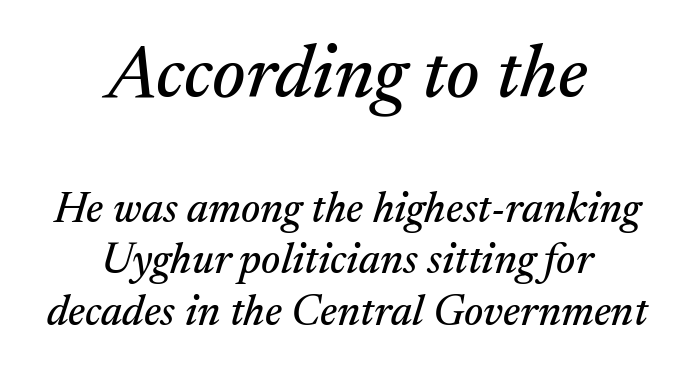
Nothing unusual about the tracking: characters are spaced as the font intends. Style check: oblique. Here the designer chose a conventional face with non-uniform glyph widths. Underline: absent.
